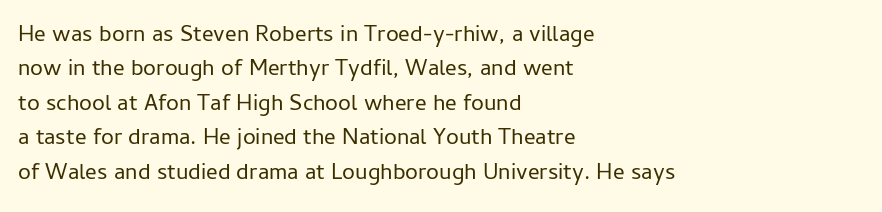
{"italic": "no", "bold": "no", "underline": "no", "align": "left", "line_spacing": "normal", "line_spacing_ratio": 1.5, "letter_spacing": "normal", "letter_spacing_em": 0.0, "glyph_px": 23}
